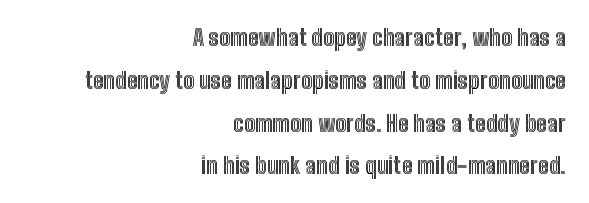
{"italic": "no", "underline": "no", "align": "right", "line_spacing_ratio": 1.86, "letter_spacing": "normal", "letter_spacing_em": 0.0, "glyph_px": 23}
